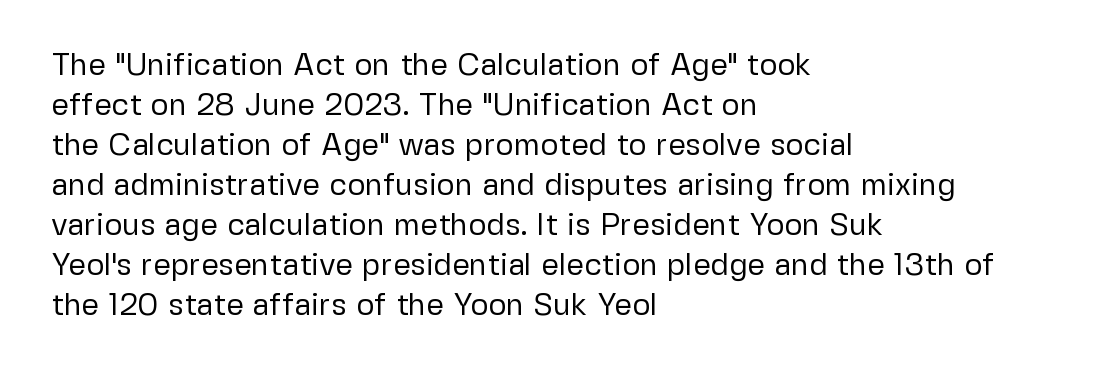
The image shows 31 px regular-weight sans-serif type, upright; set left-aligned, normal line spacing (1.29x), normal letter spacing, not underlined; low stroke contrast and a medium x-height.
